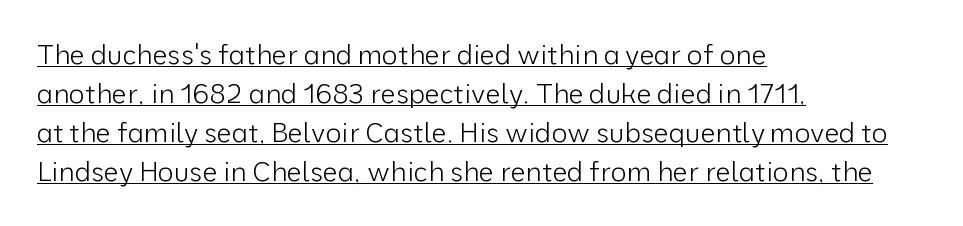
The image shows 27 px text type, upright; set left-aligned, normal line spacing (1.45x), normal letter spacing, underlined.
